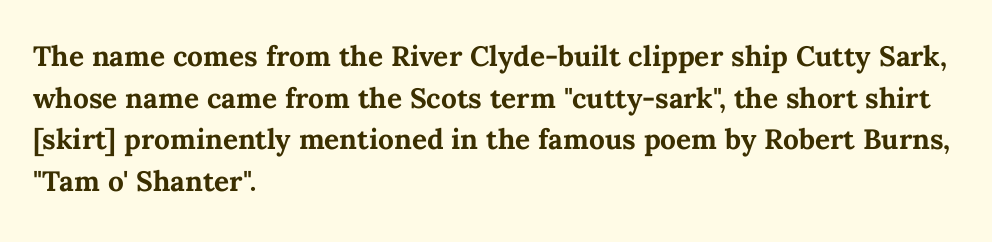
The image shows 28 px bold type, upright; set left-aligned, normal line spacing (1.49x), normal letter spacing, not underlined; medium stroke contrast and a medium x-height.
